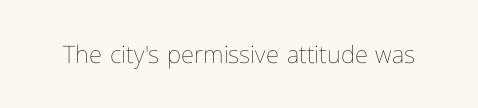
The image shows 24 px text type, upright; set normal letter spacing, not underlined.
